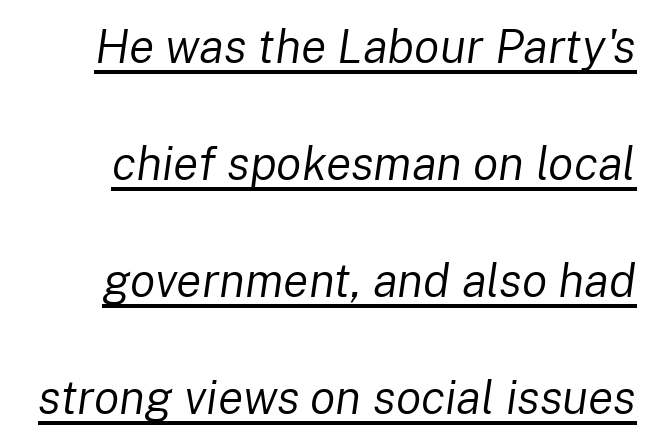
Vertical stems look standard width or narrower in stroke. Notice how the stems are inclined rather than vertical — that's the hallmark of italics. Students, note that the glyphs here touch the page at normal intervals. This sample carries an underscore along the baseline area. Spacing verdict: proportional, widths tailored to each character. How would I describe the line gaps? Wide and relaxed.
